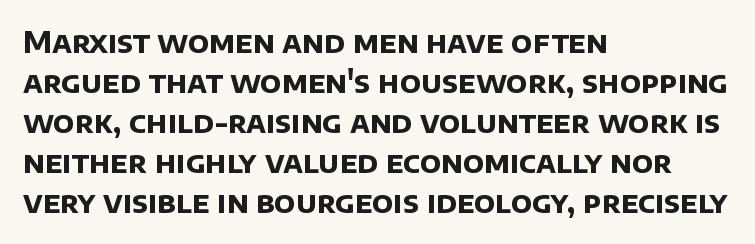
The image shows 29 px bold sans-serif type; set left-aligned, normal line spacing (1.38x), normal letter spacing, not underlined; low stroke contrast and a large x-height.
